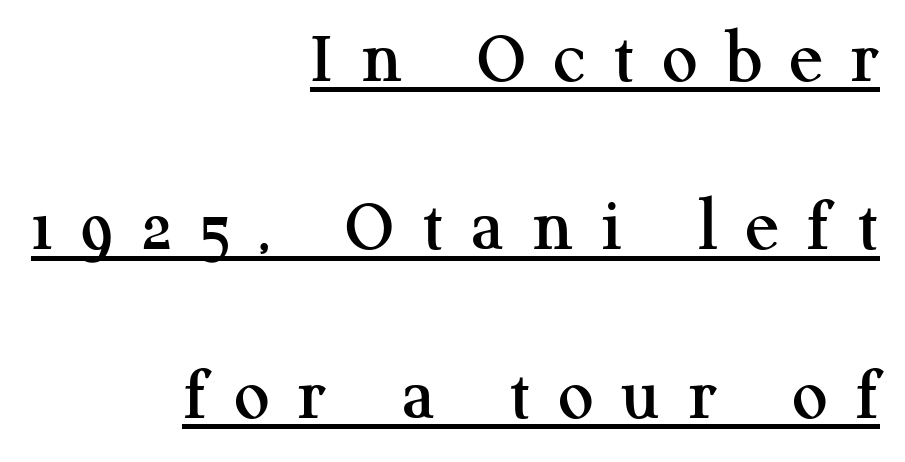
Proportional: the letters do not fall into vertical columns. The text was rendered using a seriffed face with decorative stroke endings. The rendering inserts visible extra space after every character. Horizontally, the lines are justified to the trailing edge only.
